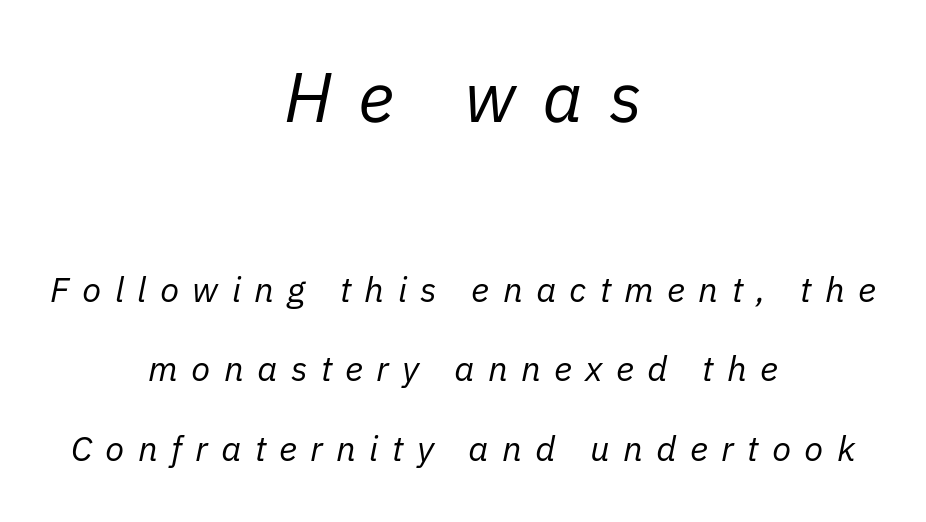
Q: Is the text bold? A: No.
Q: Is the text italic (slanted)? A: Yes, it leans right by about 11 degrees.
Q: Is the text underlined? A: No.
Q: How is the paragraph aligned? A: Centered.
Q: Is the spacing between letters normal or unusually wide? A: Unusually wide.
Q: Is the spacing between lines tight, normal or loose? A: Loose.
Q: Which block of text is set in a larger size, the first (top) or the second (bottom)? A: The first (top) one.
Q: Width (condensed, normal, or wide)? A: Normal.
Q: Stroke contrast? A: Low.
Q: x-height? A: Medium.
Q: Monospaced? A: No.
